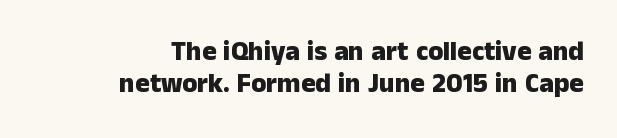
Honestly, there is no underline to notice here at all. Which margin do the lines hug? The right one — the left edge is uneven. Caption: standard tracking, unaltered. Characters remain perfectly vertical along every line. Heavy, bold letterforms.
